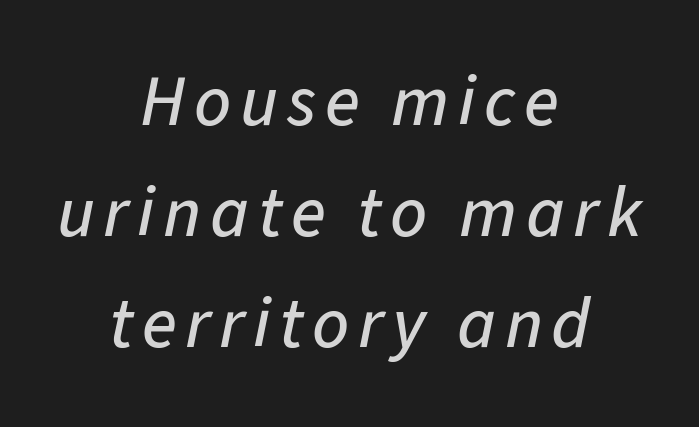
{"italic": "yes", "lean": "right", "slant_degrees": 11, "width": "normal", "stroke_contrast": "low", "x_height": "medium", "monospaced": "no", "underline": "no", "align": "center", "line_spacing": "normal", "line_spacing_ratio": 1.54, "glyph_px": 72}
